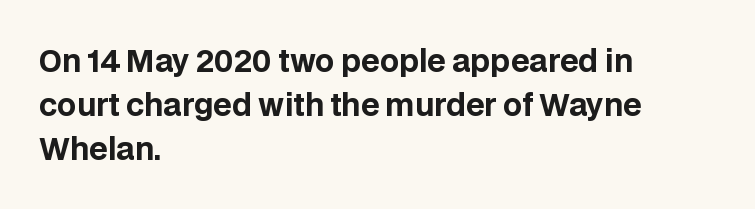
Q: Is the text bold? A: Yes.
Q: Is the text italic (slanted)? A: No, it is upright.
Q: Is the typeface a serif or a sans-serif typeface? A: Sans-serif.
Q: Is the text underlined? A: No.
Q: How is the paragraph aligned? A: Left-aligned.
Q: Is the spacing between letters normal or unusually wide? A: Normal.
Q: Is the spacing between lines tight, normal or loose? A: Normal.
Q: Width (condensed, normal, or wide)? A: Normal.
Q: Stroke contrast? A: Low.
Q: x-height? A: Large.
Q: Monospaced? A: No.
